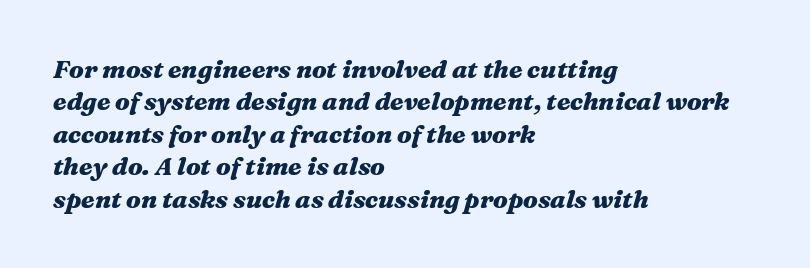
The image shows 25 px bold type, italic (leaning right); set left-aligned, normal line spacing (1.3x), normal letter spacing, not underlined.
